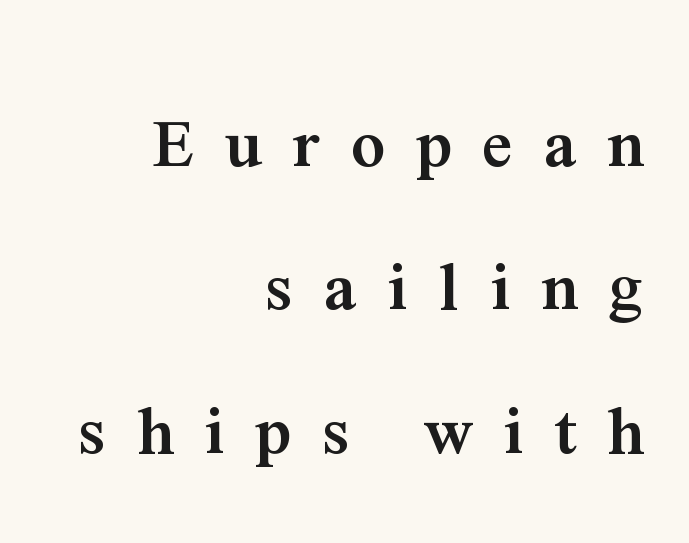
A dark, heavy texture on the line: the type is bold. The gaps between neighbouring characters are conspicuously large. Line spacing here is loose. Posture: vertical. Letters rest on an invisible, unmarked baseline.
